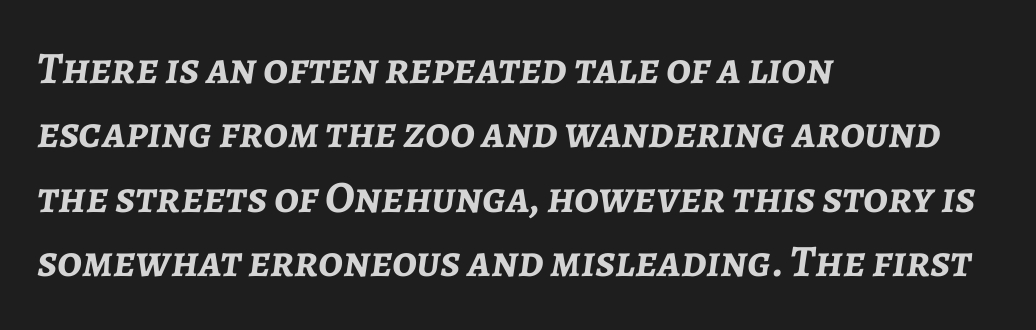
The sample has been set heavy, in full bold. The letters advance in unequal steps, a hallmark of proportional type. The space between consecutive lines is moderate. Looking at the ascenders, they clearly lean. Tracking here is standard; glyphs follow each other at the usual distance.
